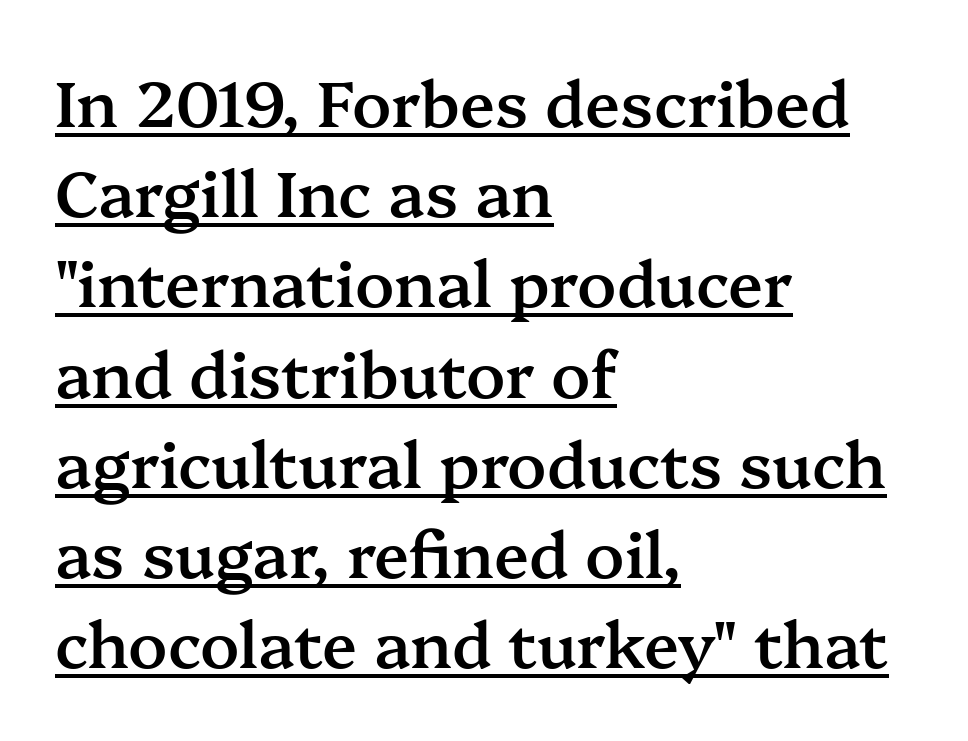
The image shows 64 px semibold serif type, upright; set left-aligned, normal line spacing (1.41x), normal letter spacing, underlined; medium stroke contrast and a medium x-height.
